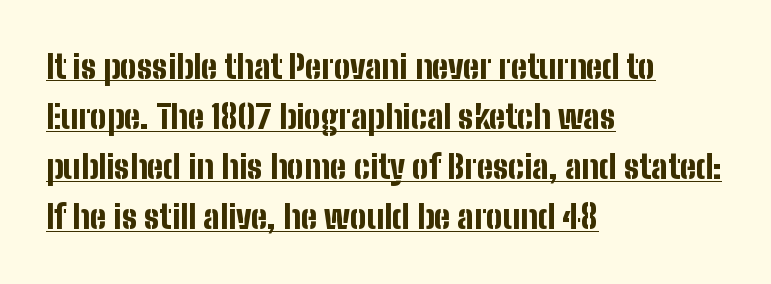
{"serif": "no", "italic": "no", "bold": "yes", "weight": "bold", "width": "condensed", "stroke_contrast": "low", "x_height": "medium", "monospaced": "no", "underline": "yes", "align": "left", "line_spacing": "normal", "line_spacing_ratio": 1.52, "letter_spacing": "normal", "letter_spacing_em": 0.0, "glyph_px": 33}
